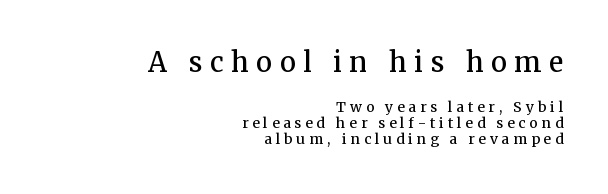
Q: Is the text bold? A: Semi-bold.
Q: Is the text italic (slanted)? A: No, it is upright.
Q: Is the text underlined? A: No.
Q: How is the paragraph aligned? A: Right-aligned.
Q: Is the spacing between letters normal or unusually wide? A: Unusually wide.
Q: Which block of text is set in a larger size, the first (top) or the second (bottom)? A: The first (top) one.
